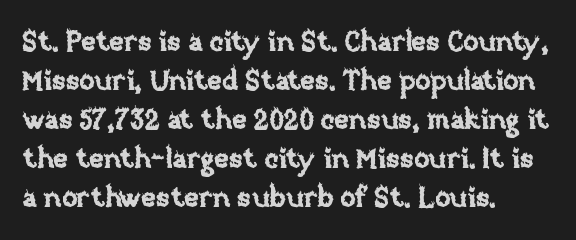
The line-height multiplier appears to be the usual default. Spacing verdict: proportional, widths tailored to each character. Designer's note — italics off, roman on. The area under the type is left untouched.
